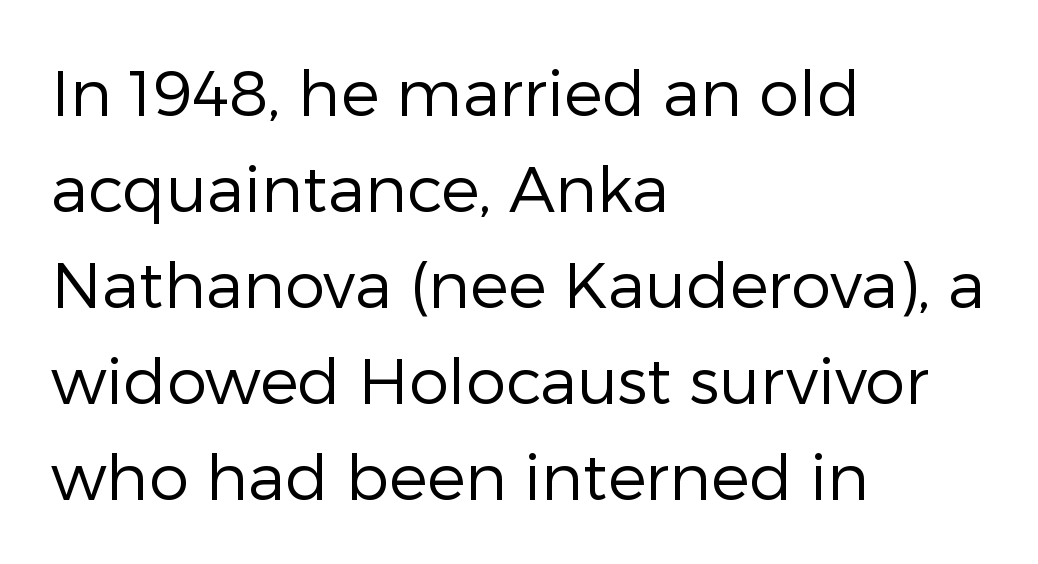
The typesetter chose a ragged-right arrangement here. Spacing verdict: proportional, widths tailored to each character. Font category for this specimen: sans-serif. Whoever set this chose a conventional vertical rhythm. Nothing unusual about the tracking: characters are spaced as the font intends.
